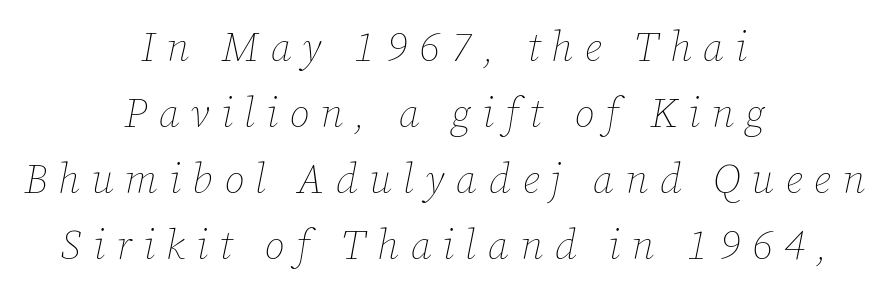
{"italic": "yes", "lean": "right", "slant_degrees": 12, "bold": "no", "weight": "thin", "width": "normal", "stroke_contrast": "low", "x_height": "medium", "monospaced": "no", "underline": "no", "align": "center", "line_spacing": "normal", "line_spacing_ratio": 1.61, "letter_spacing": "wide", "letter_spacing_em": 0.28, "glyph_px": 41}
